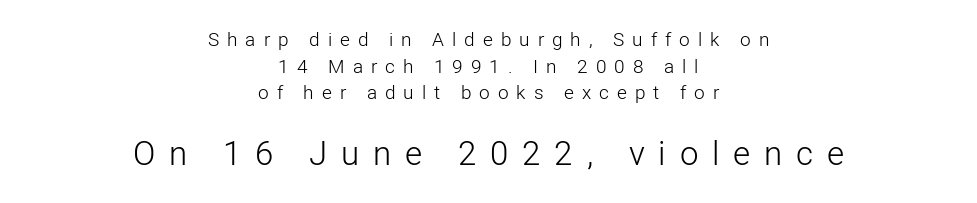
The image shows 33 px light sans-serif type, upright; set centered, normal line spacing (1.4x), unusually wide letter spacing (+0.42 em), not underlined; the second (bottom) block is 1.74x larger; low stroke contrast and a medium x-height.
